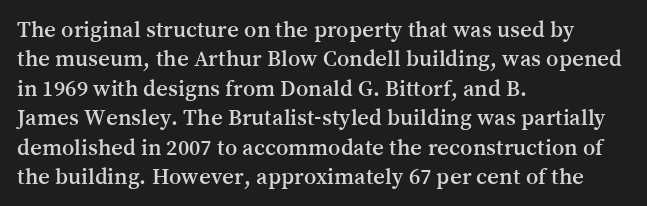
Q: Is the text italic (slanted)? A: No, it is upright.
Q: Is the text underlined? A: No.
Q: How is the paragraph aligned? A: Left-aligned.
Q: Is the spacing between letters normal or unusually wide? A: Normal.
Q: Is the spacing between lines tight, normal or loose? A: Normal.
